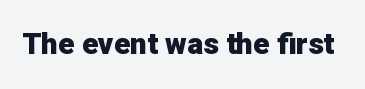
A typesetter would call this proportional, since set widths differ per character. Rule under the text: the space is simply empty. Nope, no serifs anywhere on these letters. Does the lettering tilt? It doesn't — this is upright. Spacing between characters is what you'd get straight out of the box. Emphasis by weight is at full strength: bold.
